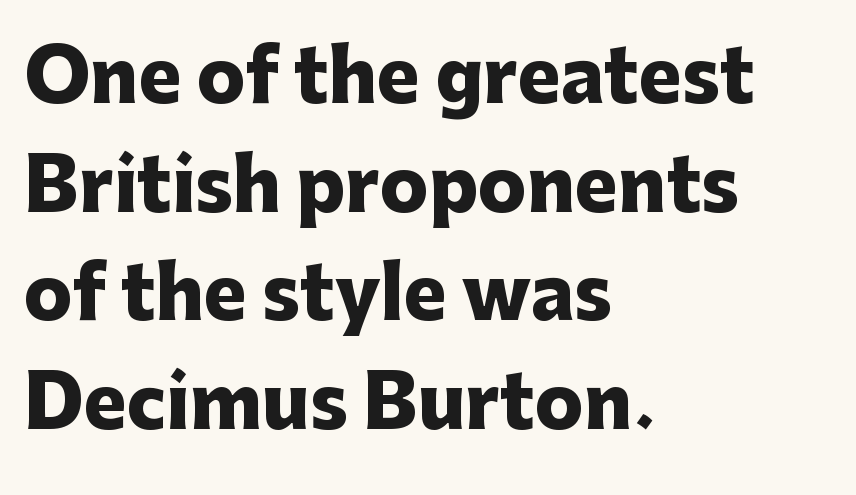
Q: Is the text bold? A: Yes.
Q: Is the text italic (slanted)? A: No, it is upright.
Q: Is the typeface a serif or a sans-serif typeface? A: Sans-serif.
Q: Is the text underlined? A: No.
Q: How is the paragraph aligned? A: Left-aligned.
Q: Is the spacing between letters normal or unusually wide? A: Normal.
Q: Is the spacing between lines tight, normal or loose? A: Normal.
Q: Width (condensed, normal, or wide)? A: Normal.
Q: Stroke contrast? A: Low.
Q: x-height? A: Medium.
Q: Monospaced? A: No.
